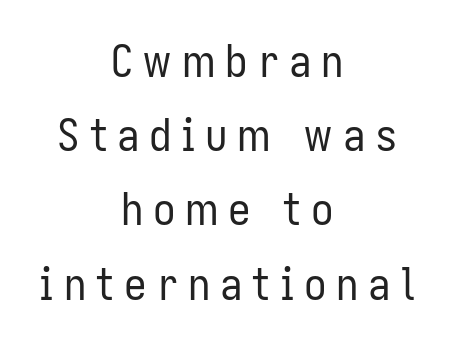
{"serif": "no", "italic": "no", "bold": "no", "weight": "regular", "width": "condensed", "stroke_contrast": "low", "x_height": "medium", "monospaced": "no", "underline": "no", "align": "center", "line_spacing": "normal", "line_spacing_ratio": 1.65, "letter_spacing": "wide", "letter_spacing_em": 0.21, "glyph_px": 45}
